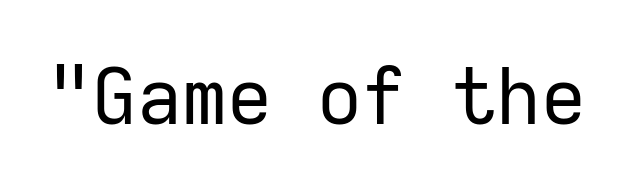
Observe the ordinary spacing: letters are neighbours, not strangers. Weight: not bold — regular or lighter. This sample uses a sans-serif face. You could count columns in this text — the font is strictly monospaced. Nobody drew a line under any word here.
